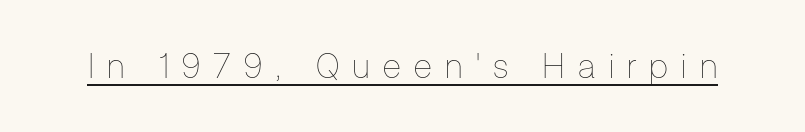
{"italic": "no", "bold": "no", "weight": "thin", "width": "condensed", "stroke_contrast": "low", "x_height": "medium", "monospaced": "no", "underline": "yes", "letter_spacing": "wide", "letter_spacing_em": 0.39, "glyph_px": 34}
